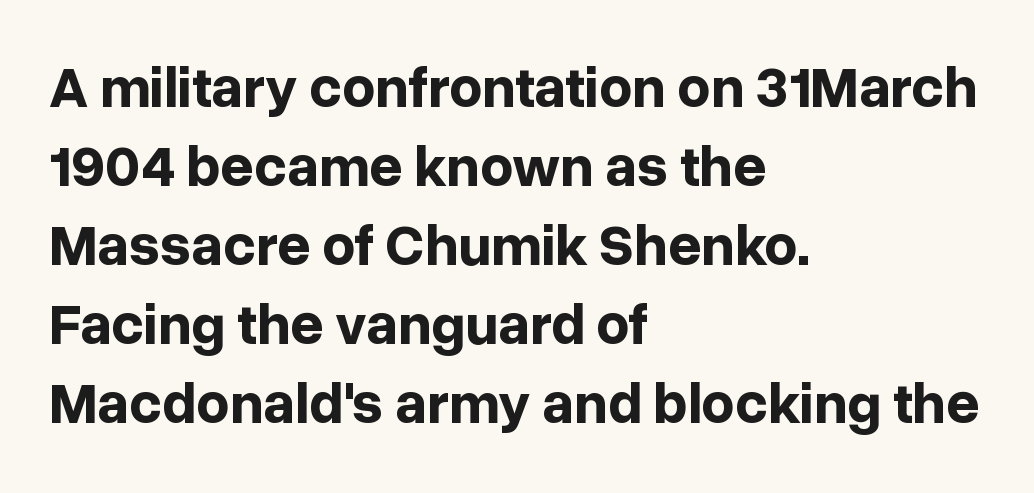
The image shows 58 px bold sans-serif type, upright; set left-aligned, normal line spacing (1.36x), normal letter spacing, not underlined; low stroke contrast and a medium x-height.
